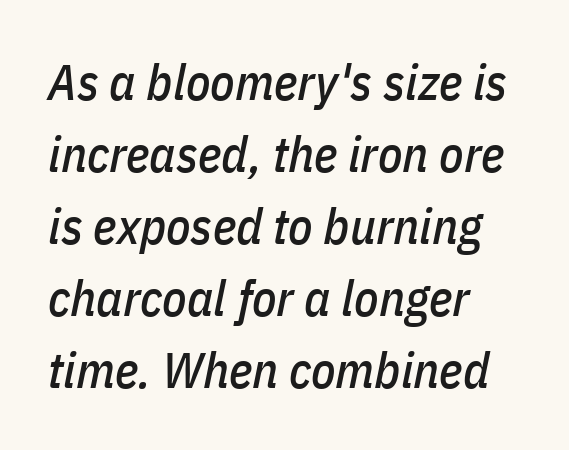
Q: Is the text italic (slanted)? A: Yes, it leans right by about 11 degrees.
Q: Is the text underlined? A: No.
Q: How is the paragraph aligned? A: Left-aligned.
Q: Is the spacing between letters normal or unusually wide? A: Normal.
Q: Is the spacing between lines tight, normal or loose? A: Normal.
Q: Width (condensed, normal, or wide)? A: Condensed.
Q: Stroke contrast? A: Low.
Q: x-height? A: Medium.
Q: Monospaced? A: No.
